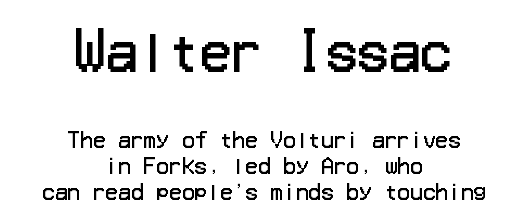
The image shows 52 px regular-weight sans-serif type, upright; set centered, normal line spacing (1.25x), normal letter spacing, not underlined; the first (top) block is 2.48x larger; low stroke contrast and a medium x-height.
